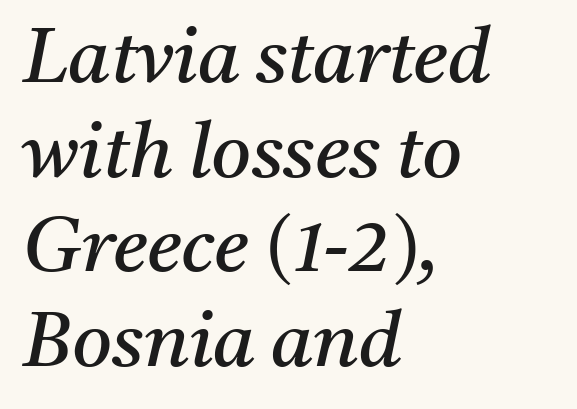
Q: Is the text bold? A: No.
Q: Is the text italic (slanted)? A: Yes, it leans right by about 11 degrees.
Q: Is the typeface a serif or a sans-serif typeface? A: Serif.
Q: Is the text underlined? A: No.
Q: How is the paragraph aligned? A: Left-aligned.
Q: Is the spacing between letters normal or unusually wide? A: Normal.
Q: Width (condensed, normal, or wide)? A: Normal.
Q: Stroke contrast? A: Medium.
Q: x-height? A: Medium.
Q: Monospaced? A: No.
